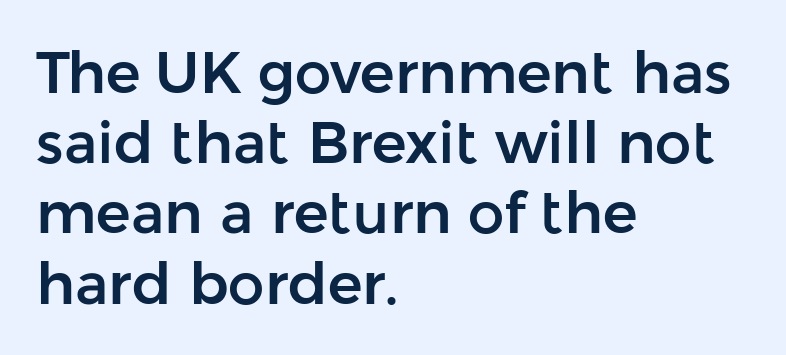
The image shows 58 px sans-serif type, upright; set left-aligned, line spacing 1.21x, normal letter spacing, not underlined; low stroke contrast and a medium x-height.
